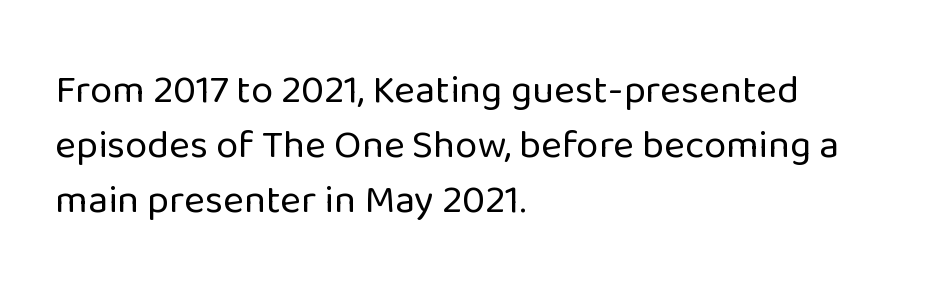
The image shows 40 px regular-weight sans-serif type, upright; set left-aligned, normal line spacing (1.38x), normal letter spacing, not underlined; low stroke contrast and a medium x-height.
